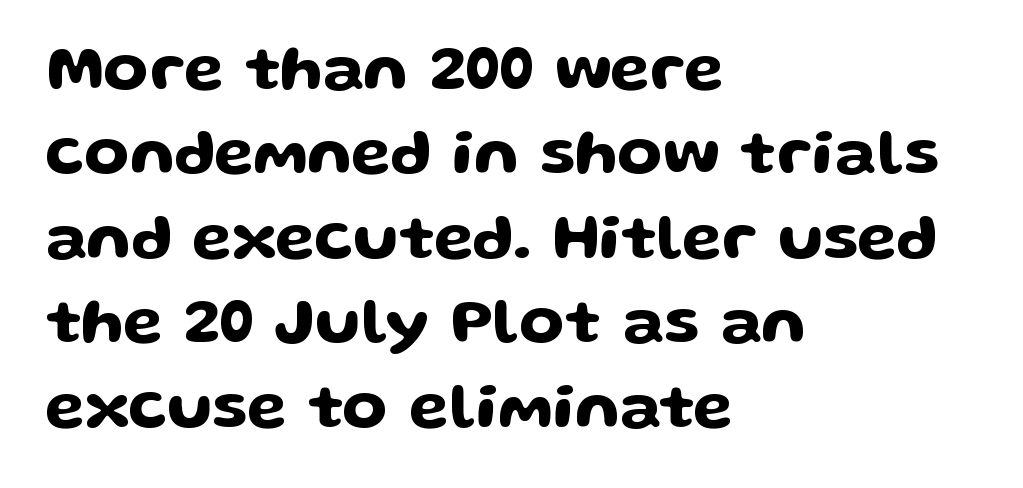
The image shows 65 px wide sans-serif type, upright; set left-aligned, normal line spacing (1.3x), normal letter spacing, not underlined; low stroke contrast and a medium x-height.
